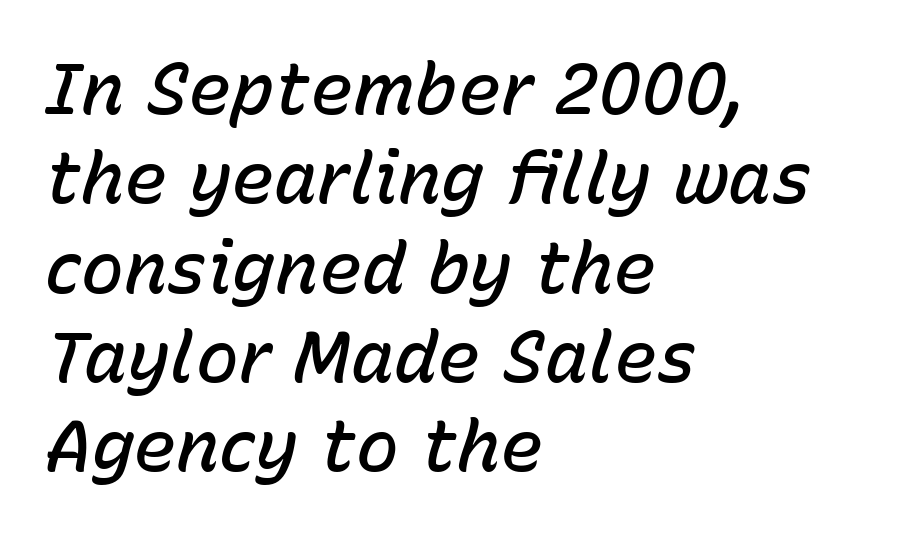
{"italic": "yes", "lean": "right", "slant_degrees": 15, "bold": "semi", "weight": "semibold", "width": "normal", "stroke_contrast": "low", "x_height": "medium", "monospaced": "no", "underline": "no", "align": "left", "line_spacing_ratio": 1.24, "letter_spacing": "normal", "letter_spacing_em": 0.0, "glyph_px": 72}
